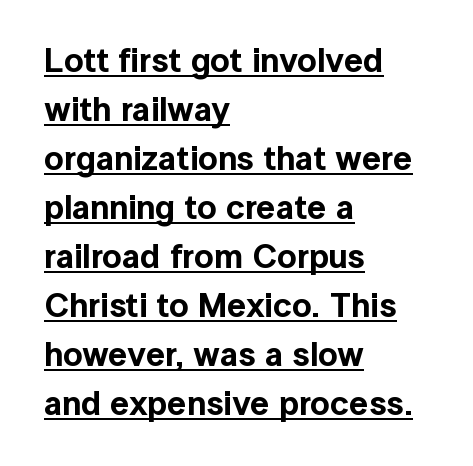
{"serif": "no", "italic": "no", "width": "normal", "x_height": "medium", "monospaced": "no", "underline": "yes", "align": "left", "line_spacing": "normal", "line_spacing_ratio": 1.44, "letter_spacing": "normal", "letter_spacing_em": 0.0, "glyph_px": 34}
